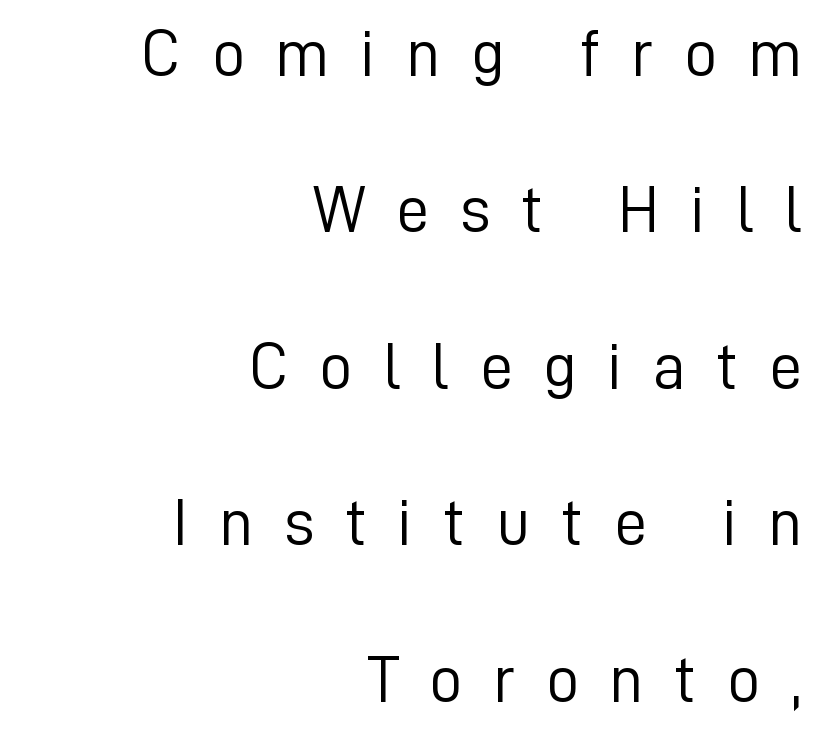
The line-height multiplier appears high, well above default. Students, note that the glyphs here are deliberately spaced far apart. Think of a printed novel: that variable character pitch is what you see here. The gap between lines stays unmarked. Are there feet on the stems? There aren't — it's a sans.
